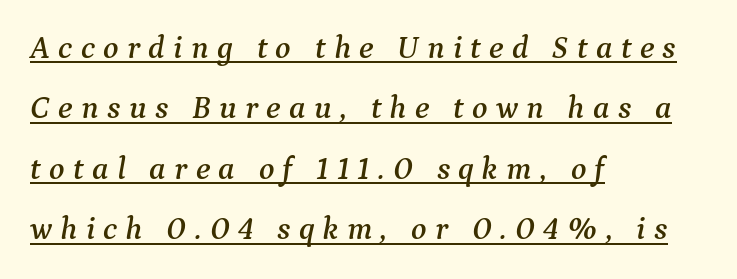
{"serif": "yes", "italic": "yes", "lean": "right", "slant_degrees": 9, "width": "normal", "stroke_contrast": "medium", "x_height": "medium", "monospaced": "no", "underline": "yes", "align": "left", "line_spacing_ratio": 1.89, "letter_spacing": "wide", "letter_spacing_em": 0.26, "glyph_px": 32}
